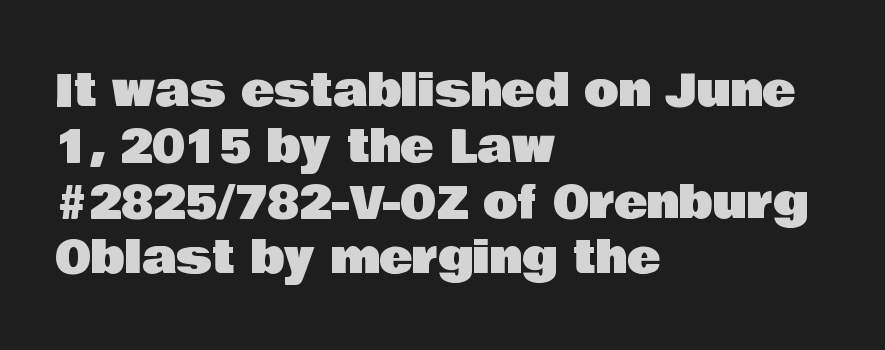
Posture: straight, roman, zero tilt. There is no visible air inserted between adjacent glyphs. Is this a sans? Yes — the strokes have no serifs. Each line starts at the same left margin while the right side varies.
